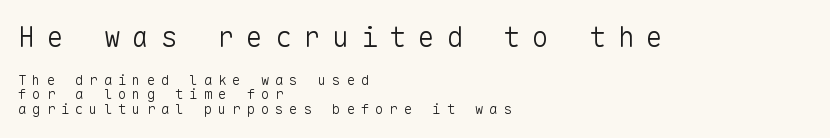
Q: Is the text bold? A: No.
Q: Is the text italic (slanted)? A: No, it is upright.
Q: Is the typeface a serif or a sans-serif typeface? A: Sans-serif.
Q: Is the text underlined? A: No.
Q: How is the paragraph aligned? A: Left-aligned.
Q: Is the spacing between letters normal or unusually wide? A: Unusually wide.
Q: Is the spacing between lines tight, normal or loose? A: Tight.
Q: Which block of text is set in a larger size, the first (top) or the second (bottom)? A: The first (top) one.
Q: Width (condensed, normal, or wide)? A: Normal.
Q: Stroke contrast? A: Low.
Q: x-height? A: Medium.
Q: Monospaced? A: Yes.
